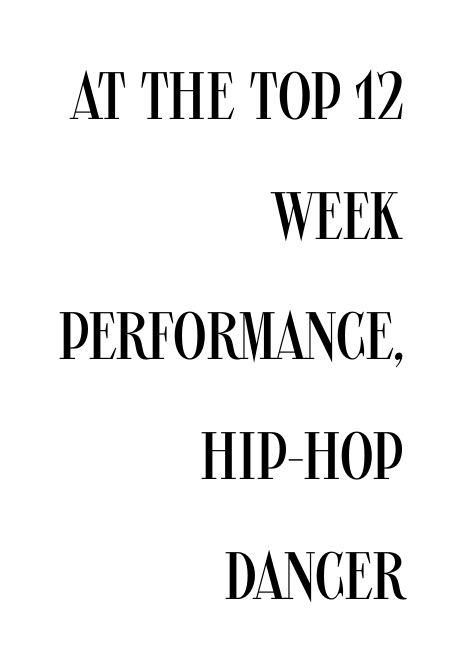
{"serif": "no", "italic": "no", "bold": "no", "weight": "regular", "width": "condensed", "stroke_contrast": "medium", "x_height": "large", "monospaced": "no", "underline": "no", "align": "right", "line_spacing_ratio": 1.79, "letter_spacing": "normal", "letter_spacing_em": 0.0, "glyph_px": 67}
